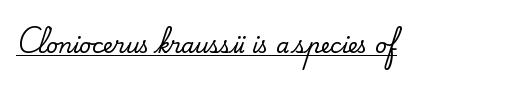
Students, note that the glyphs here touch the page at normal intervals. Does a line run under the words? Yes, clearly.
